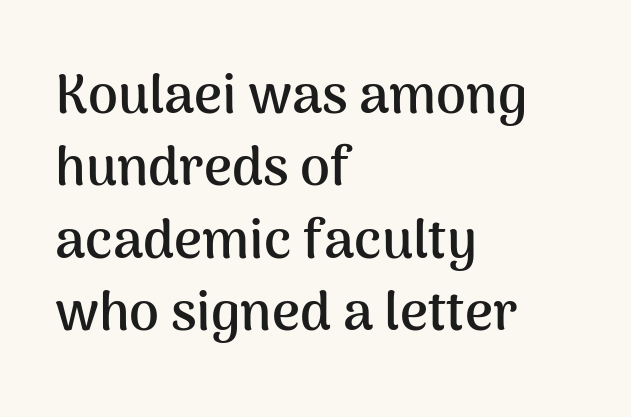
The image shows 54 px semibold sans-serif type, upright; set left-aligned, normal line spacing (1.34x), normal letter spacing, not underlined; medium stroke contrast and a medium x-height.
